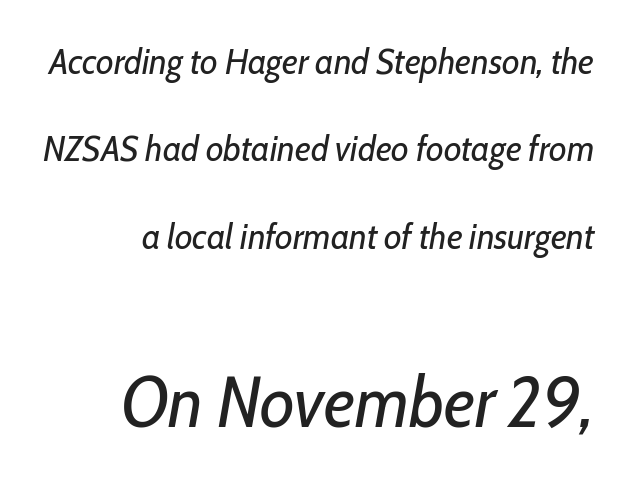
{"italic": "yes", "lean": "right", "slant_degrees": 10, "bold": "no", "weight": "regular", "width": "condensed", "stroke_contrast": "low", "x_height": "medium", "monospaced": "no", "underline": "no", "line_spacing": "loose", "line_spacing_ratio": 2.43, "letter_spacing": "normal", "letter_spacing_em": 0.0, "larger_block": "second", "size_ratio": 1.97, "glyph_px": 71}
